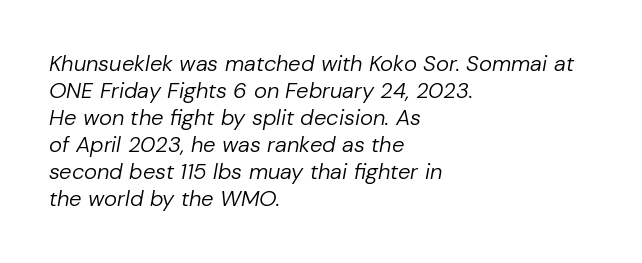
{"italic": "yes", "lean": "right", "slant_degrees": 10, "bold": "no", "underline": "no", "align": "left", "line_spacing_ratio": 1.23, "letter_spacing": "normal", "letter_spacing_em": 0.0, "glyph_px": 22}
